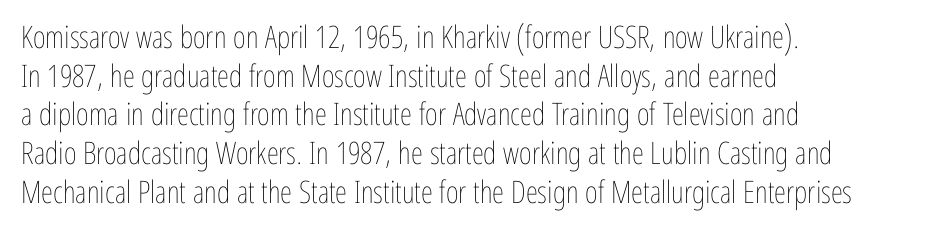
This sample has the flowing, uneven cadence of proportional lettering. The type sits square on the baseline with zero lean. What's the leading like? Ordinary, nothing unusual. This sample is left-justified, so line endings fall wherever the words run out.
